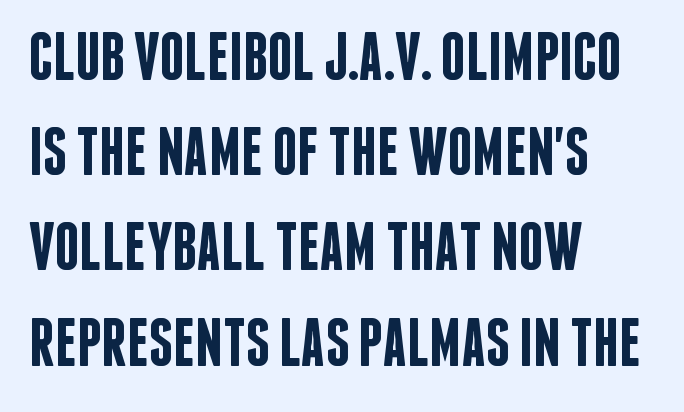
{"serif": "no", "italic": "no", "bold": "semi", "weight": "semibold", "width": "condensed", "stroke_contrast": "low", "x_height": "large", "monospaced": "no", "underline": "no", "align": "left", "line_spacing": "normal", "line_spacing_ratio": 1.4, "letter_spacing": "normal", "letter_spacing_em": 0.0, "glyph_px": 68}
